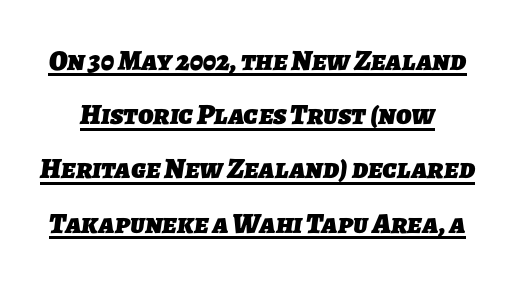
Q: Is the text bold? A: Yes.
Q: Is the typeface a serif or a sans-serif typeface? A: Sans-serif.
Q: Is the text underlined? A: Yes.
Q: Is the spacing between letters normal or unusually wide? A: Normal.
Q: Width (condensed, normal, or wide)? A: Normal.
Q: Stroke contrast? A: Low.
Q: x-height? A: Medium.
Q: Monospaced? A: No.
